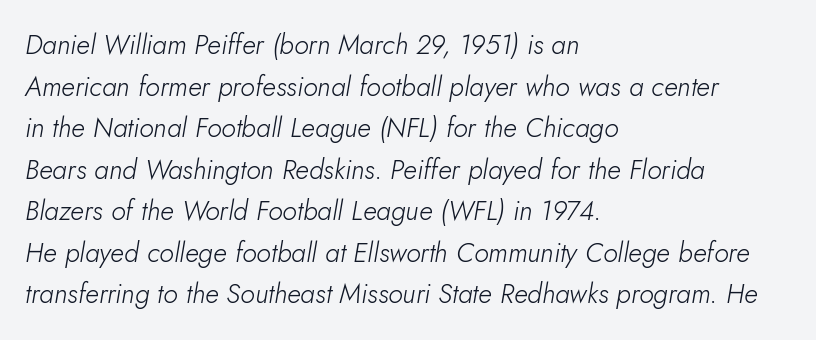
The image shows 27 px text type, italic (leaning right); set left-aligned, normal line spacing (1.54x), normal letter spacing, not underlined.
